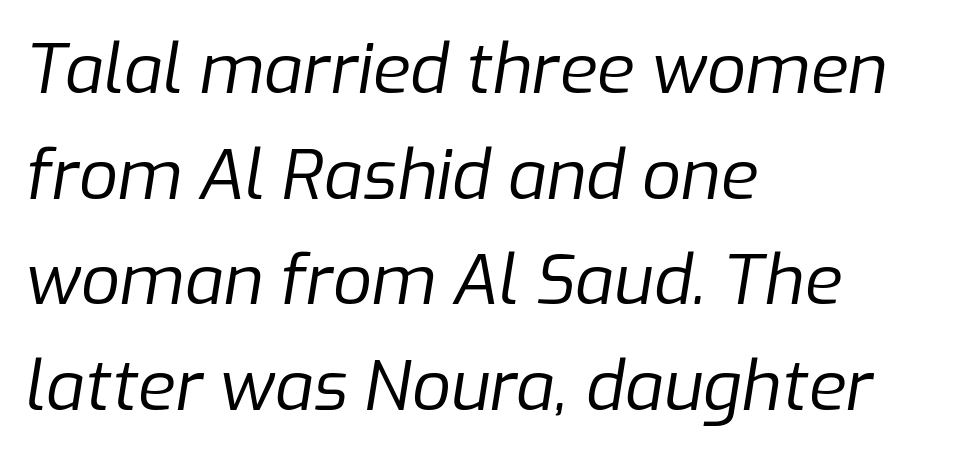
Is the type slanted? Yes — the strokes lean at a clear angle. Weight class: somewhere from thin through regular. This sample uses plain, unmodified letter spacing. The rows are spaced the way most documents space them.
